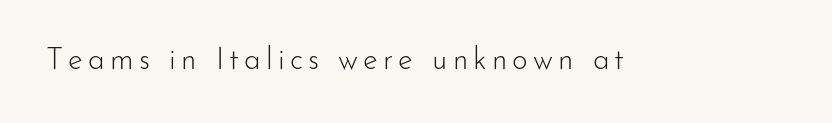
Q: Is the text bold? A: No.
Q: Is the text italic (slanted)? A: No, it is upright.
Q: Is the typeface a serif or a sans-serif typeface? A: Sans-serif.
Q: Is the text underlined? A: No.
Q: Width (condensed, normal, or wide)? A: Normal.
Q: Stroke contrast? A: Low.
Q: x-height? A: Small.
Q: Monospaced? A: No.
